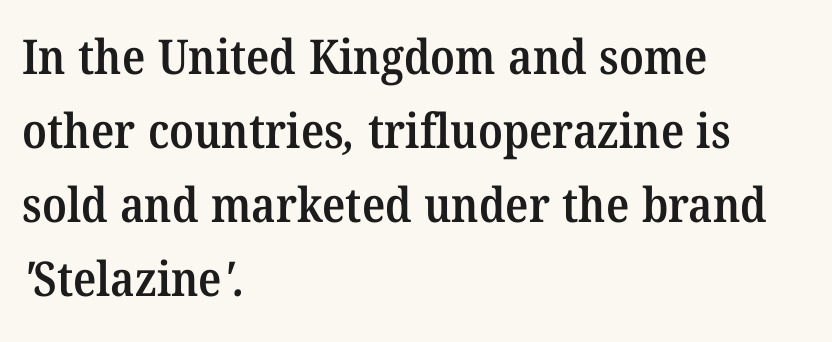
The rendering shows small feet on the letterforms — a serif design. Is the letter spacing exaggerated? No — it looks like the ordinary default. A typesetter would call this proportional, since set widths differ per character. The face used here is a semibold: visibly heavier than regular, lighter than bold.
